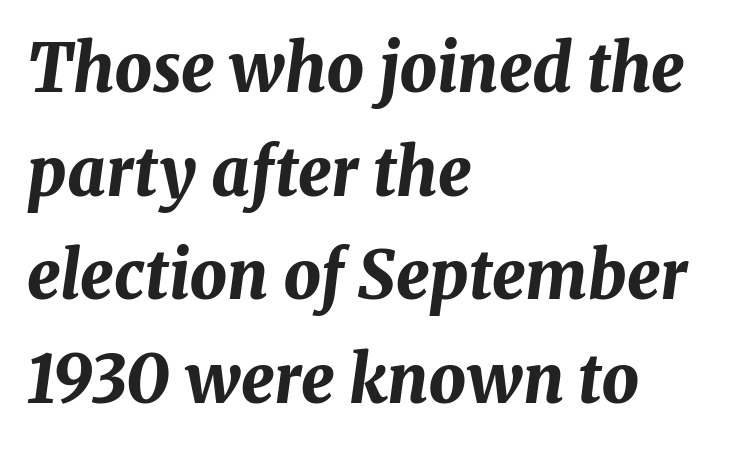
{"italic": "yes", "lean": "right", "slant_degrees": 8, "bold": "yes", "weight": "bold", "width": "normal", "stroke_contrast": "medium", "x_height": "medium", "monospaced": "no", "underline": "no", "align": "left", "line_spacing": "normal", "line_spacing_ratio": 1.57, "letter_spacing": "normal", "letter_spacing_em": 0.0, "glyph_px": 66}
